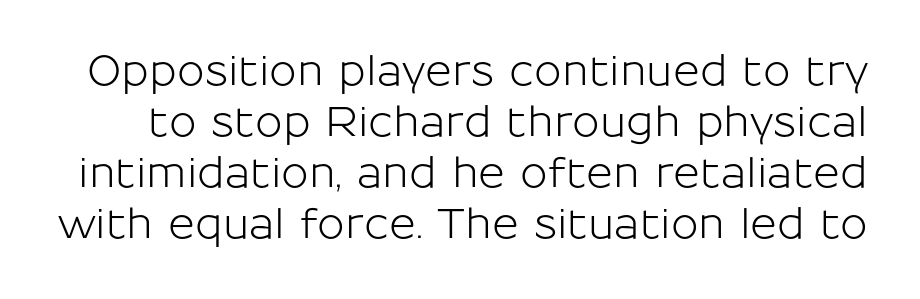
Q: Is the text italic (slanted)? A: No, it is upright.
Q: Is the typeface a serif or a sans-serif typeface? A: Sans-serif.
Q: Is the text underlined? A: No.
Q: Is the spacing between letters normal or unusually wide? A: Normal.
Q: Width (condensed, normal, or wide)? A: Normal.
Q: Stroke contrast? A: Low.
Q: x-height? A: Medium.
Q: Monospaced? A: No.
